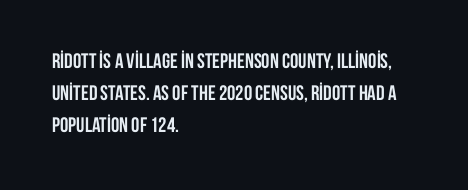
The image shows 21 px bold type, upright; set left-aligned, normal line spacing (1.52x), normal letter spacing, not underlined.
